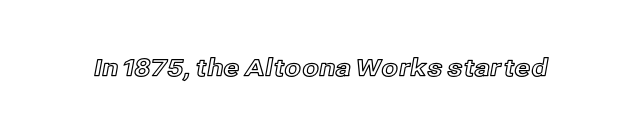
{"underline": "no", "letter_spacing": "normal", "letter_spacing_em": 0.0, "glyph_px": 24}
